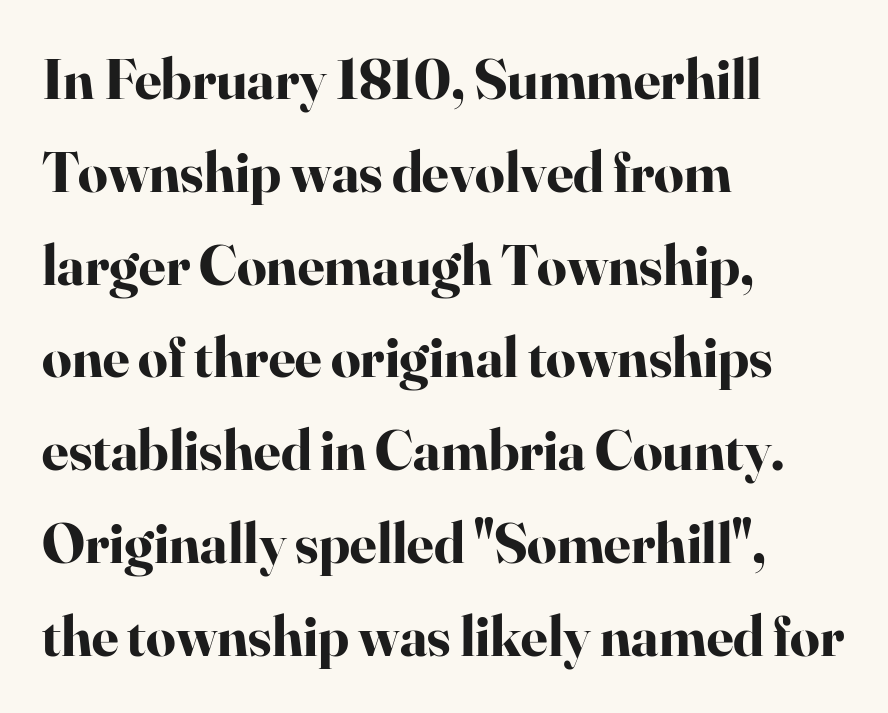
Unmarked baselines from the first word to the last. Glyph-to-glyph distance matches everyday printed text. A typesetter would label this face a serif. Heavy, bold letterforms. A normal amount of white space separates one row of letters from the next. The face used here is proportionally spaced, like ordinary book or web type.
